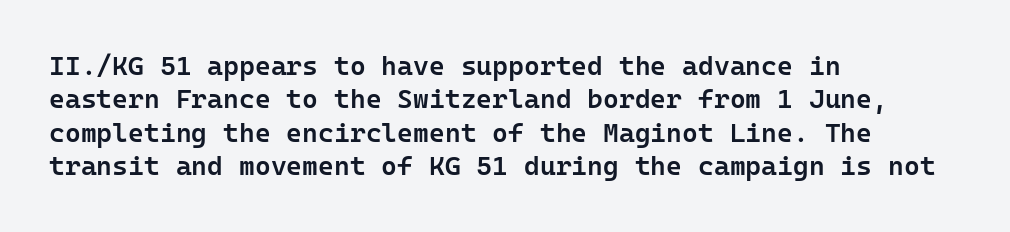
{"italic": "no", "bold": "semi", "underline": "no", "align": "left", "line_spacing_ratio": 1.24, "letter_spacing": "normal", "letter_spacing_em": 0.0, "glyph_px": 27}
